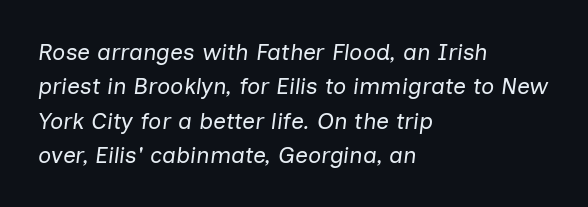
Q: Is the text bold? A: No.
Q: Is the text italic (slanted)? A: Yes, it leans right by about 7 degrees.
Q: Is the text underlined? A: No.
Q: How is the paragraph aligned? A: Left-aligned.
Q: Is the spacing between letters normal or unusually wide? A: Normal.
Q: Is the spacing between lines tight, normal or loose? A: Normal.
